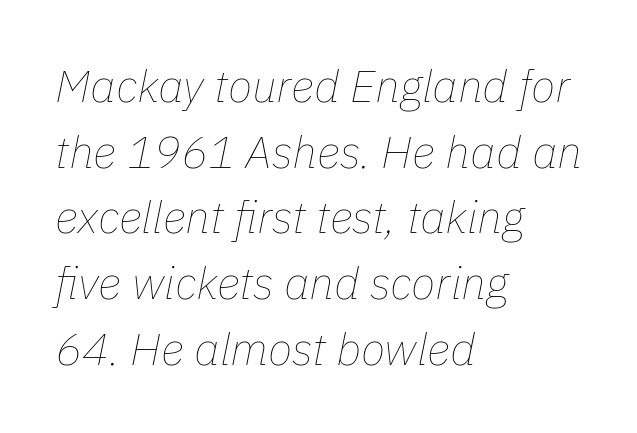
The rag falls on the right side of this text block. Interline gaps are of average width in this sample. This sample has the flowing, uneven cadence of proportional lettering. The typesetting does not lean heavy: it is not bold. The whole block is typeset with a tilt. There is no visible air inserted between adjacent glyphs.
